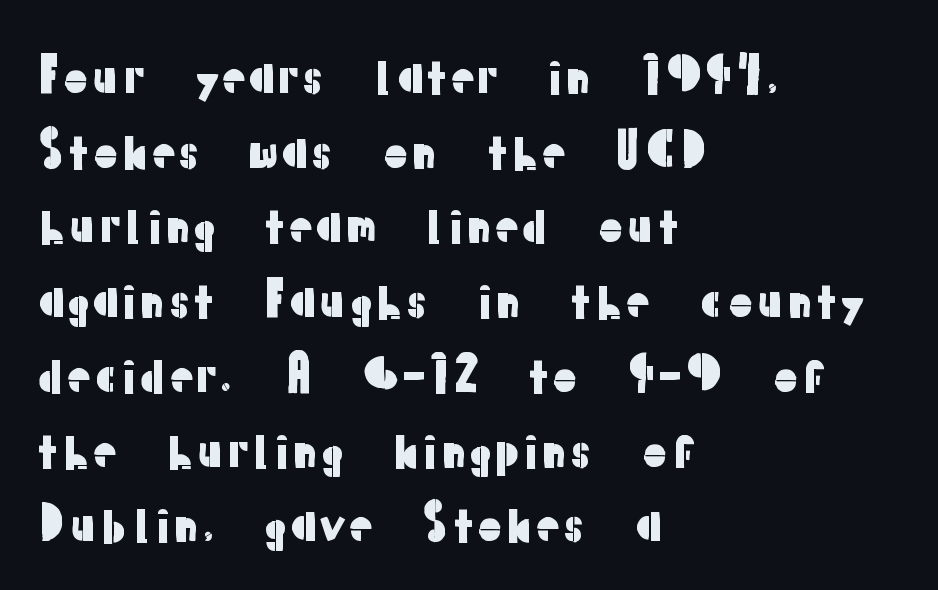
The image shows 47 px sans-serif type, upright; set left-aligned, normal line spacing (1.59x), normal letter spacing, not underlined; low stroke contrast and a medium x-height.
